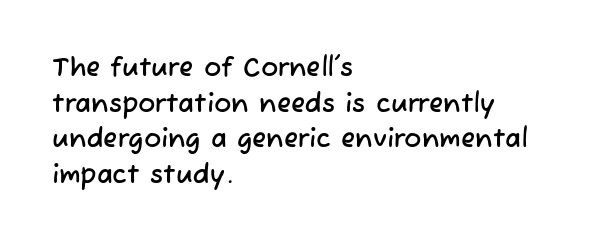
{"underline": "no", "align": "left", "line_spacing": "normal", "line_spacing_ratio": 1.37, "letter_spacing": "normal", "letter_spacing_em": 0.0, "glyph_px": 26}
